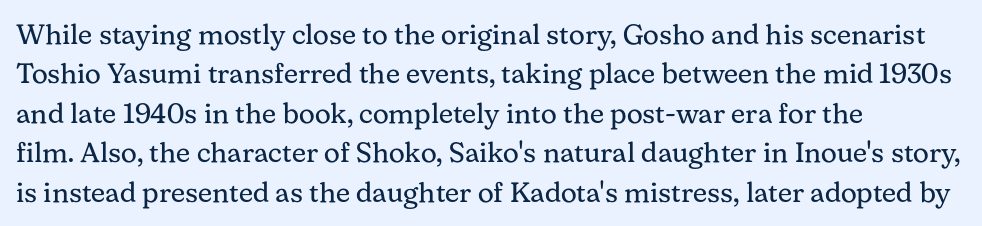
The image shows 28 px regular-weight serif type, upright; set left-aligned, normal line spacing (1.41x), normal letter spacing, not underlined; medium stroke contrast and a medium x-height.
